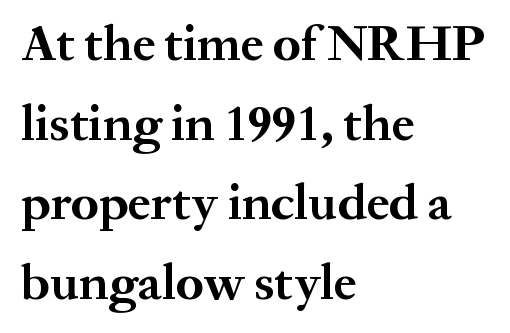
If you drew a line through each stem, it would be perfectly vertical. Caption: standard tracking, unaltered. Rule under the text: the space is simply empty. Varying glyph widths throughout — classic text-font behaviour.
